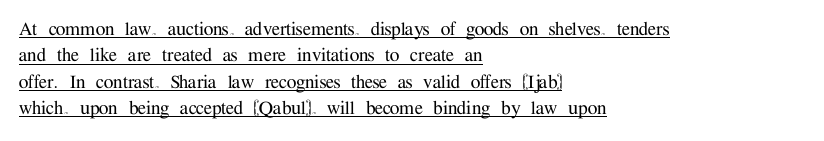
A typesetter would call this zero additional tracking. Caption: multi-line text, flush left, ragged right. In terms of posture, this sample is upright. The specimen includes a rule beneath the text block's lines.
